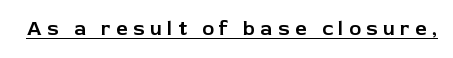
{"italic": "no", "underline": "yes", "letter_spacing": "wide", "letter_spacing_em": 0.27, "glyph_px": 20}
